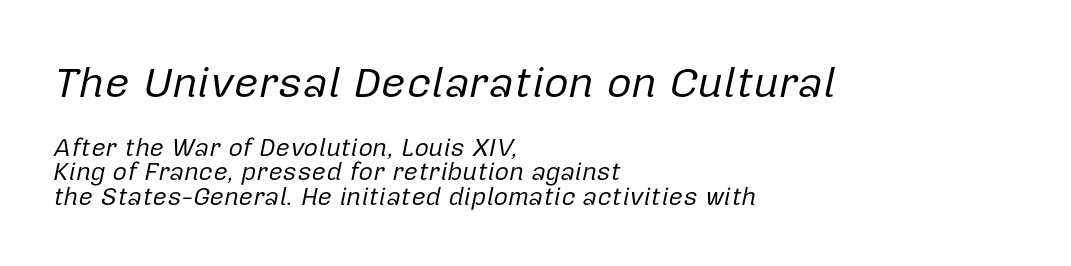
The face used here is proportionally spaced, like ordinary book or web type. Which margin do the lines hug? The left one — the right edge is uneven. The type is set solid horizontally, with unmodified tracking. The zone under the glyphs is completely vacant.
